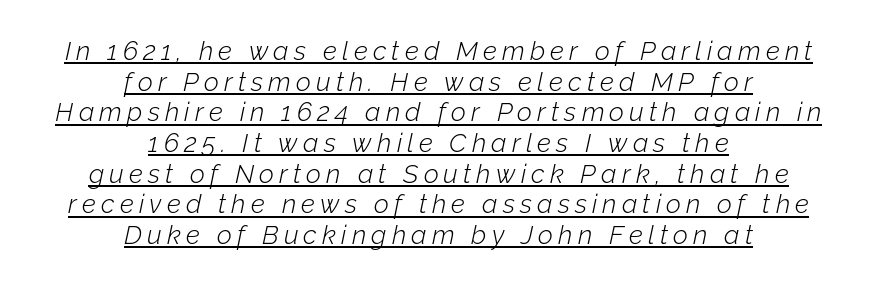
No extra ink here — the face is not bold. Slant detected: the letters are inclined. Is the block centered? Yes — each line is placed symmetrically about the middle. A rule runs beneath these lines of type. The type is letterspaced generously, with wide tracking.
